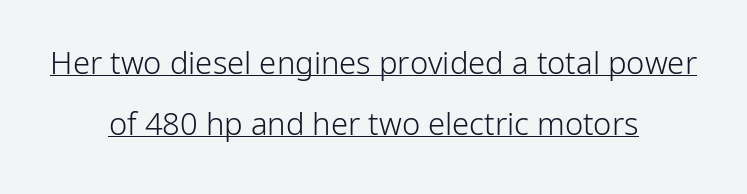
The image shows 31 px light sans-serif type, upright; set centered, loose line spacing (1.97x), normal letter spacing, underlined; low stroke contrast and a medium x-height.
